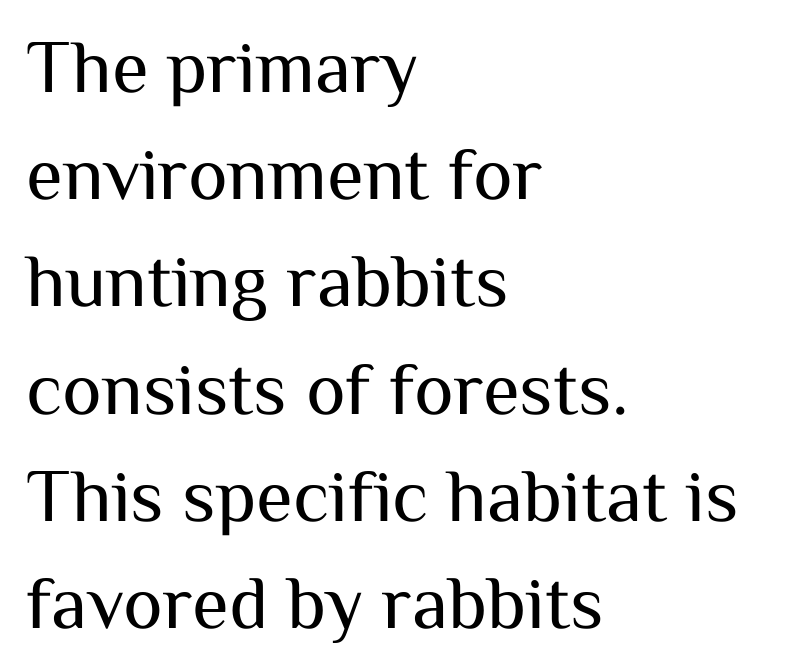
Q: Is the text bold? A: No.
Q: Is the text italic (slanted)? A: No, it is upright.
Q: Is the typeface a serif or a sans-serif typeface? A: Sans-serif.
Q: Is the text underlined? A: No.
Q: How is the paragraph aligned? A: Left-aligned.
Q: Is the spacing between letters normal or unusually wide? A: Normal.
Q: Is the spacing between lines tight, normal or loose? A: Normal.
Q: Width (condensed, normal, or wide)? A: Normal.
Q: Stroke contrast? A: Medium.
Q: x-height? A: Medium.
Q: Monospaced? A: No.
